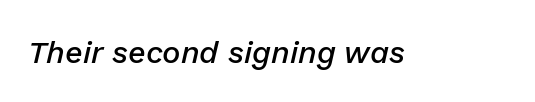
The image shows 31 px semibold type, italic (leaning right); set normal letter spacing, not underlined; low stroke contrast and a medium x-height.
